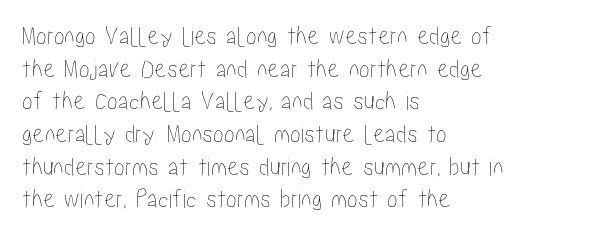
Q: Is the text italic (slanted)? A: No, it is upright.
Q: Is the text underlined? A: No.
Q: How is the paragraph aligned? A: Left-aligned.
Q: Is the spacing between letters normal or unusually wide? A: Normal.
